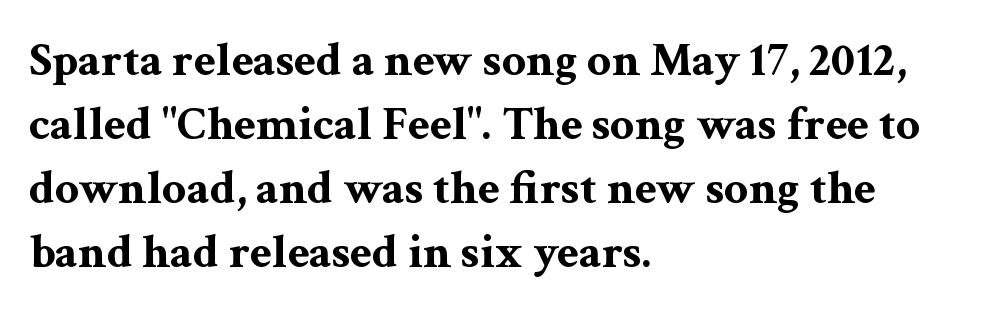
The image shows 48 px bold, wide serif type, upright; set left-aligned, normal line spacing (1.33x), normal letter spacing, not underlined; medium stroke contrast and a medium x-height.
